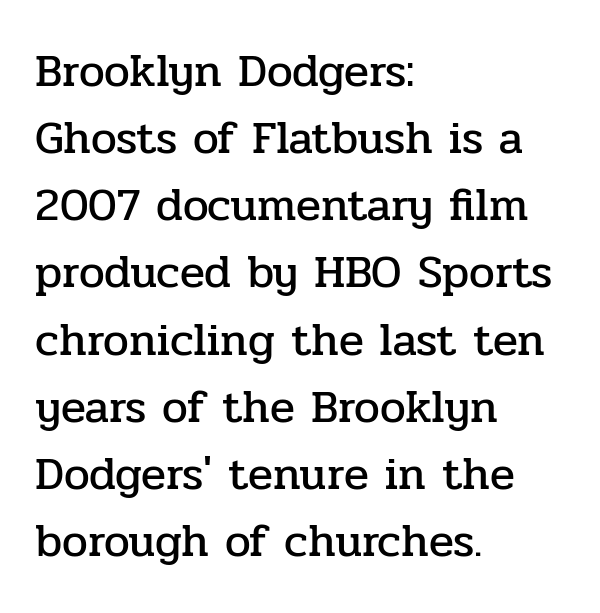
The setting favours the left margin, as ordinary paragraphs usually do. Here the glyphs are tracked normally, forming tight word shapes. Descender tails drop into unmarked territory. Serif or sans? Serif — the stroke terminals have little feet. A roman cut, with each character standing at attention. Do the characters align in a grid? No, the font is proportional.
